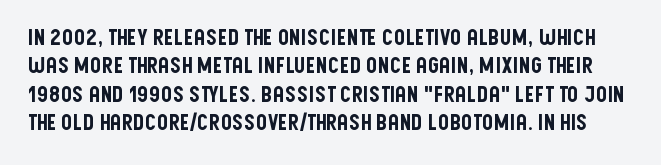
{"italic": "no", "underline": "no", "line_spacing": "normal", "line_spacing_ratio": 1.29, "letter_spacing": "normal", "letter_spacing_em": 0.0, "glyph_px": 22}
